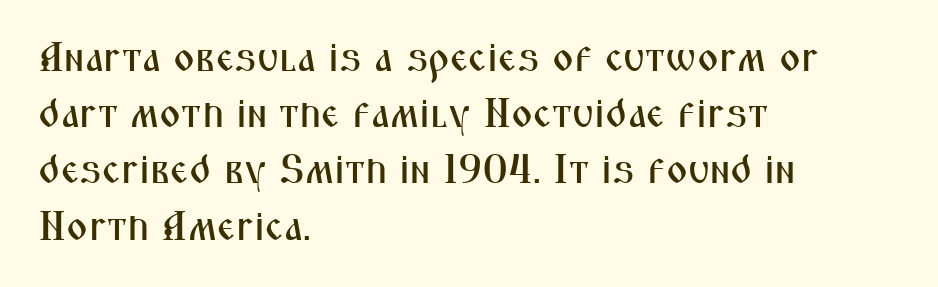
The image shows 41 px condensed sans-serif type, upright; set left-aligned, normal line spacing (1.37x), normal letter spacing, not underlined; medium stroke contrast and a medium x-height.
